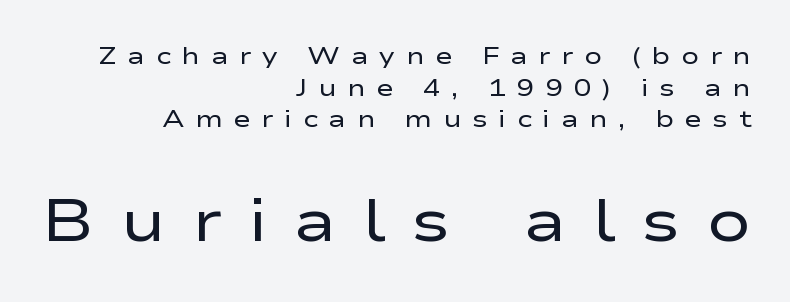
Q: Is the text bold? A: No.
Q: Is the text italic (slanted)? A: No, it is upright.
Q: Is the typeface a serif or a sans-serif typeface? A: Sans-serif.
Q: Is the text underlined? A: No.
Q: How is the paragraph aligned? A: Right-aligned.
Q: Is the spacing between letters normal or unusually wide? A: Unusually wide.
Q: Is the spacing between lines tight, normal or loose? A: Normal.
Q: Which block of text is set in a larger size, the first (top) or the second (bottom)? A: The second (bottom) one.
Q: Width (condensed, normal, or wide)? A: Wide.
Q: Stroke contrast? A: Low.
Q: x-height? A: Medium.
Q: Monospaced? A: No.
